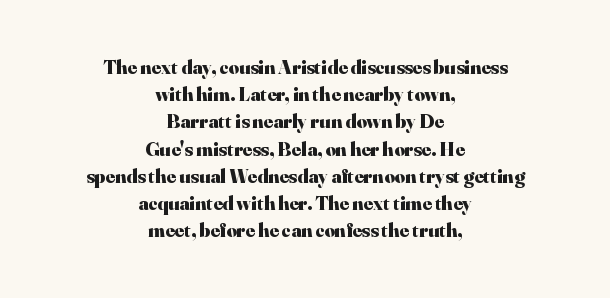
The image shows 20 px bold type, upright; set centered, normal line spacing (1.36x), normal letter spacing, not underlined.
